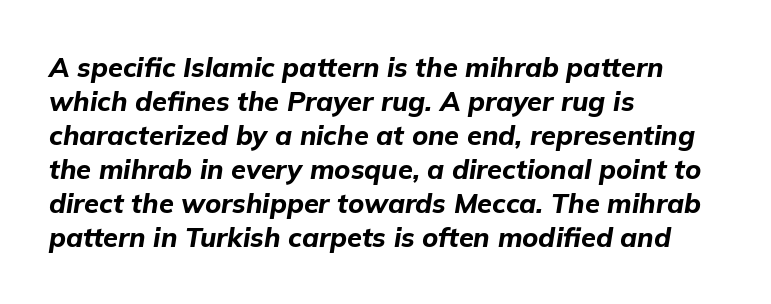
The image shows 27 px bold type, italic (leaning right); set left-aligned, normal line spacing (1.26x), normal letter spacing, not underlined.
